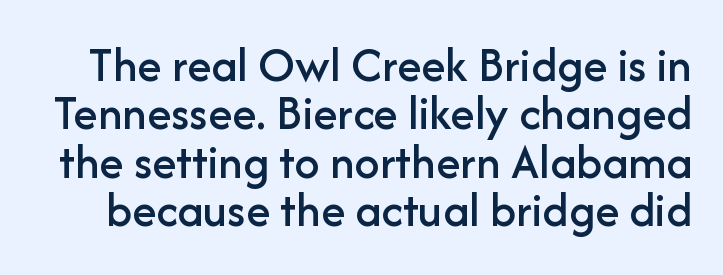
Q: Is the text italic (slanted)? A: No, it is upright.
Q: Is the typeface a serif or a sans-serif typeface? A: Sans-serif.
Q: Is the text underlined? A: No.
Q: Is the spacing between letters normal or unusually wide? A: Normal.
Q: Is the spacing between lines tight, normal or loose? A: Tight.
Q: Width (condensed, normal, or wide)? A: Normal.
Q: Stroke contrast? A: Low.
Q: x-height? A: Medium.
Q: Monospaced? A: No.
